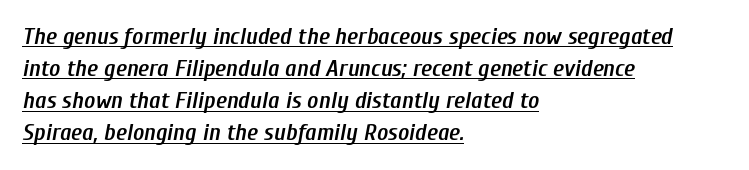
{"italic": "yes", "lean": "right", "slant_degrees": 10, "bold": "semi", "underline": "yes", "align": "left", "line_spacing": "normal", "line_spacing_ratio": 1.34, "letter_spacing": "normal", "letter_spacing_em": 0.0, "glyph_px": 24}
